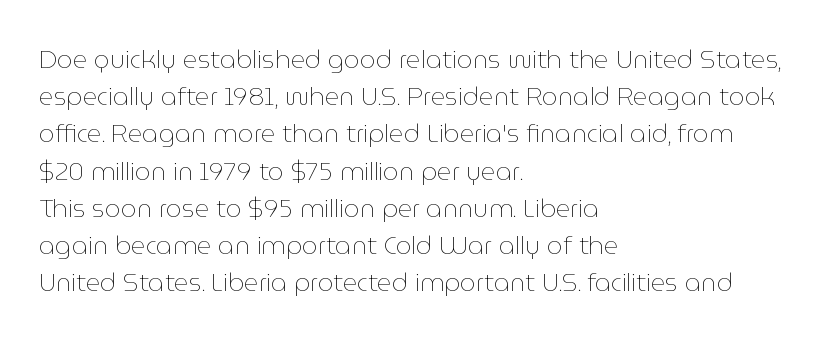
{"italic": "no", "bold": "no", "underline": "no", "align": "left", "line_spacing": "normal", "line_spacing_ratio": 1.49, "letter_spacing": "normal", "letter_spacing_em": 0.0, "glyph_px": 25}
